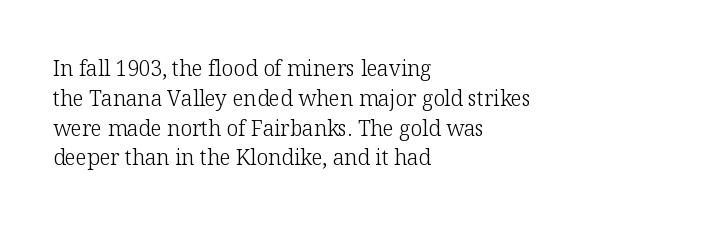
Quick note: interline space is typical. Nothing unusual about the tracking: characters are spaced as the font intends. Unmarked baselines from the first word to the last. No italicization has been applied; the sample stays upright.
